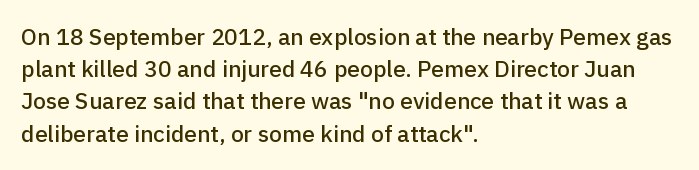
{"italic": "no", "underline": "no", "align": "left", "line_spacing": "normal", "line_spacing_ratio": 1.4, "letter_spacing": "normal", "letter_spacing_em": 0.0, "glyph_px": 23}
